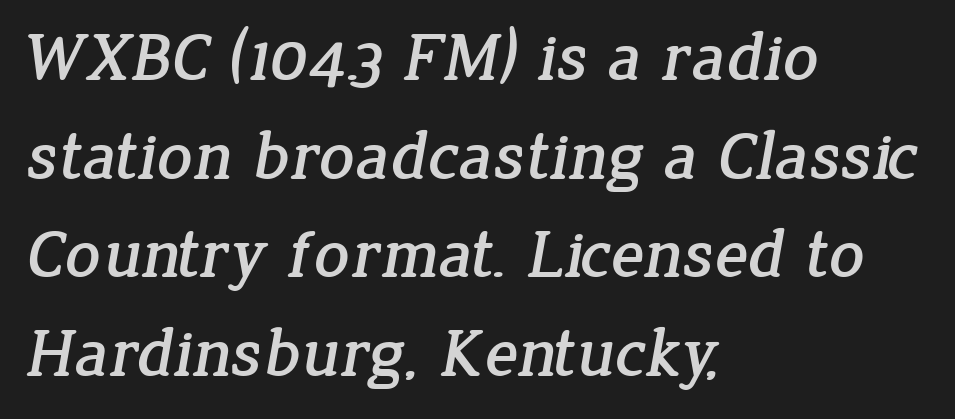
{"serif": "yes", "width": "normal", "stroke_contrast": "low", "x_height": "medium", "monospaced": "no", "underline": "no", "align": "left", "line_spacing": "normal", "line_spacing_ratio": 1.43, "letter_spacing": "normal", "letter_spacing_em": 0.0, "glyph_px": 69}
